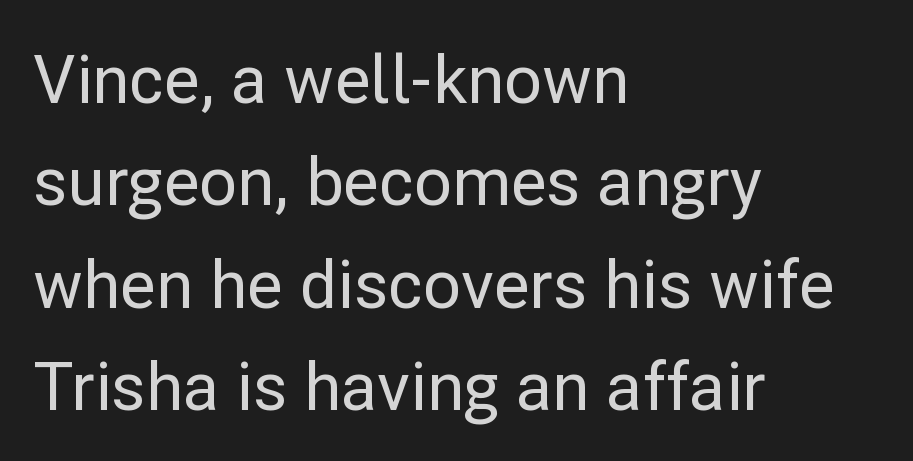
The image shows 66 px sans-serif type, upright; set left-aligned, normal line spacing (1.55x), normal letter spacing, not underlined; low stroke contrast and a medium x-height.
